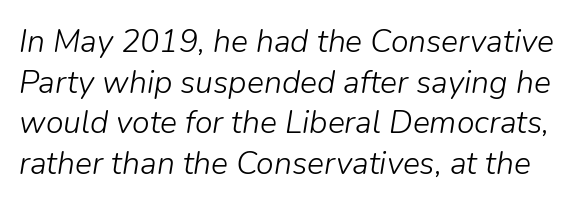
The image shows 32 px light type, italic (leaning right); set normal line spacing (1.27x), normal letter spacing, not underlined; low stroke contrast and a medium x-height.
